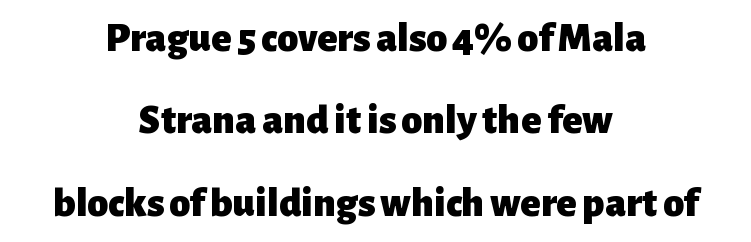
{"serif": "no", "italic": "no", "bold": "yes", "weight": "heavy", "width": "normal", "stroke_contrast": "low", "x_height": "medium", "monospaced": "no", "underline": "no", "align": "center", "line_spacing": "loose", "line_spacing_ratio": 1.96, "letter_spacing": "normal", "letter_spacing_em": 0.0, "glyph_px": 42}
